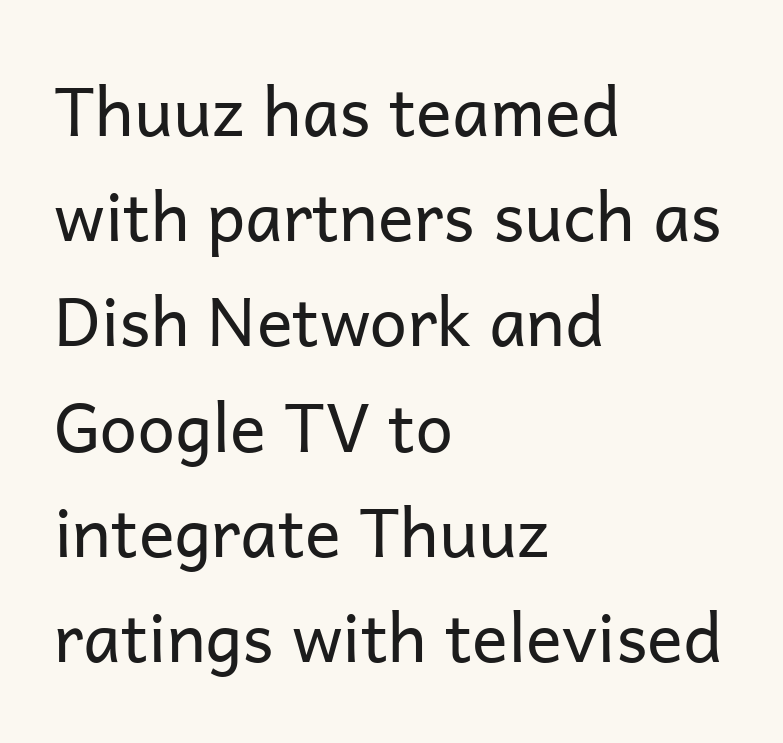
The image shows 67 px regular-weight sans-serif type, upright; set left-aligned, normal line spacing (1.57x), normal letter spacing, not underlined; low stroke contrast and a medium x-height.
